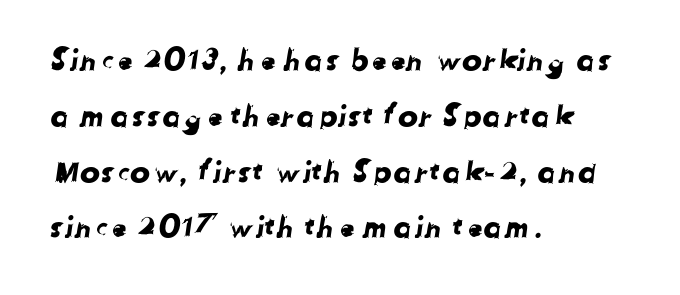
Q: Is the typeface a serif or a sans-serif typeface? A: Sans-serif.
Q: Is the text underlined? A: No.
Q: How is the paragraph aligned? A: Left-aligned.
Q: Is the spacing between letters normal or unusually wide? A: Normal.
Q: Width (condensed, normal, or wide)? A: Normal.
Q: Stroke contrast? A: Low.
Q: x-height? A: Medium.
Q: Monospaced? A: No.
